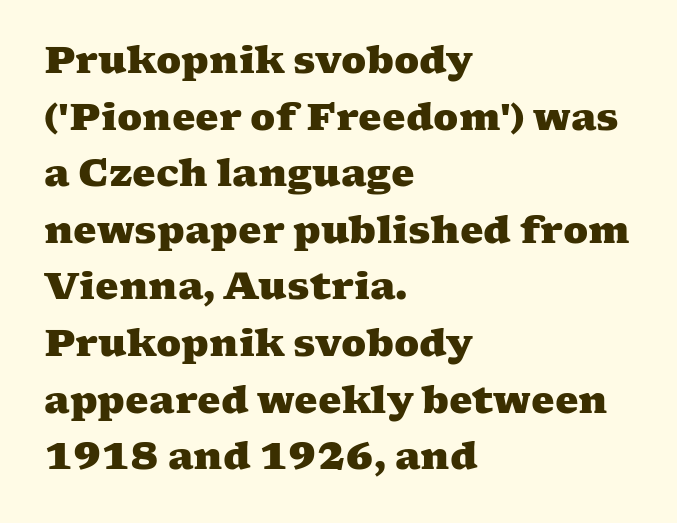
Q: Is the text bold? A: Yes.
Q: Is the typeface a serif or a sans-serif typeface? A: Serif.
Q: Is the text underlined? A: No.
Q: How is the paragraph aligned? A: Left-aligned.
Q: Is the spacing between letters normal or unusually wide? A: Normal.
Q: Is the spacing between lines tight, normal or loose? A: Normal.
Q: Width (condensed, normal, or wide)? A: Wide.
Q: Stroke contrast? A: Medium.
Q: x-height? A: Medium.
Q: Monospaced? A: No.
